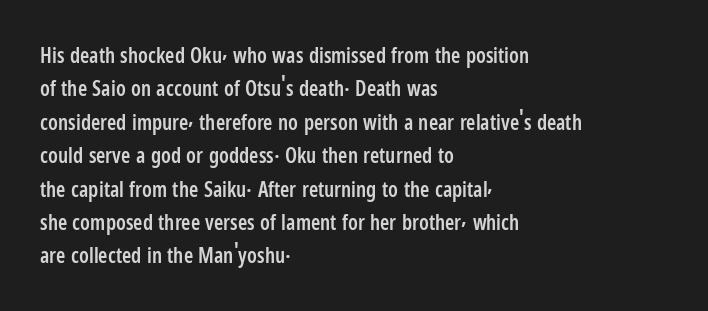
Q: Is the text bold? A: Semi-bold.
Q: Is the text italic (slanted)? A: No, it is upright.
Q: Is the text underlined? A: No.
Q: How is the paragraph aligned? A: Left-aligned.
Q: Is the spacing between letters normal or unusually wide? A: Normal.
Q: Is the spacing between lines tight, normal or loose? A: Normal.
